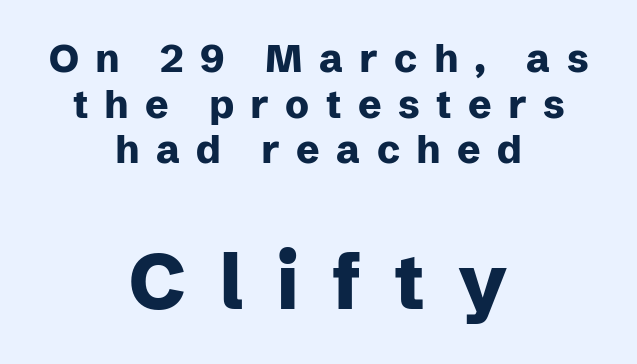
Q: Is the text bold? A: Yes.
Q: Is the text italic (slanted)? A: No, it is upright.
Q: Is the typeface a serif or a sans-serif typeface? A: Sans-serif.
Q: Is the text underlined? A: No.
Q: How is the paragraph aligned? A: Centered.
Q: Is the spacing between letters normal or unusually wide? A: Unusually wide.
Q: Which block of text is set in a larger size, the first (top) or the second (bottom)? A: The second (bottom) one.
Q: Width (condensed, normal, or wide)? A: Normal.
Q: Stroke contrast? A: Low.
Q: x-height? A: Medium.
Q: Monospaced? A: No.
